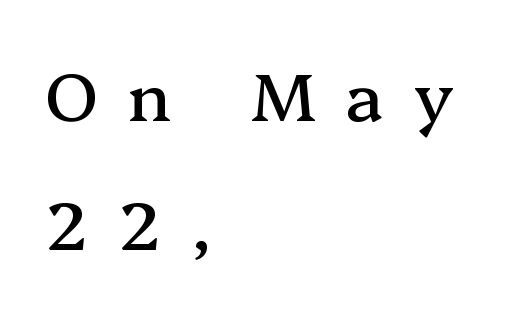
{"serif": "yes", "italic": "no", "width": "normal", "stroke_contrast": "medium", "x_height": "medium", "monospaced": "no", "underline": "no", "align": "left", "line_spacing": "loose", "line_spacing_ratio": 1.93, "letter_spacing": "wide", "letter_spacing_em": 0.46, "glyph_px": 67}
